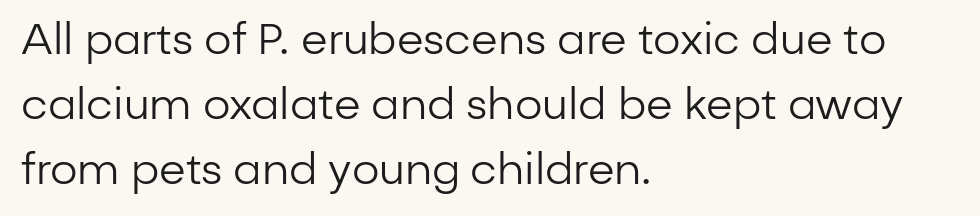
Q: Is the text bold? A: No.
Q: Is the text italic (slanted)? A: No, it is upright.
Q: Is the typeface a serif or a sans-serif typeface? A: Sans-serif.
Q: Is the text underlined? A: No.
Q: How is the paragraph aligned? A: Left-aligned.
Q: Is the spacing between letters normal or unusually wide? A: Normal.
Q: Is the spacing between lines tight, normal or loose? A: Normal.
Q: Width (condensed, normal, or wide)? A: Normal.
Q: Stroke contrast? A: Low.
Q: x-height? A: Medium.
Q: Monospaced? A: No.
